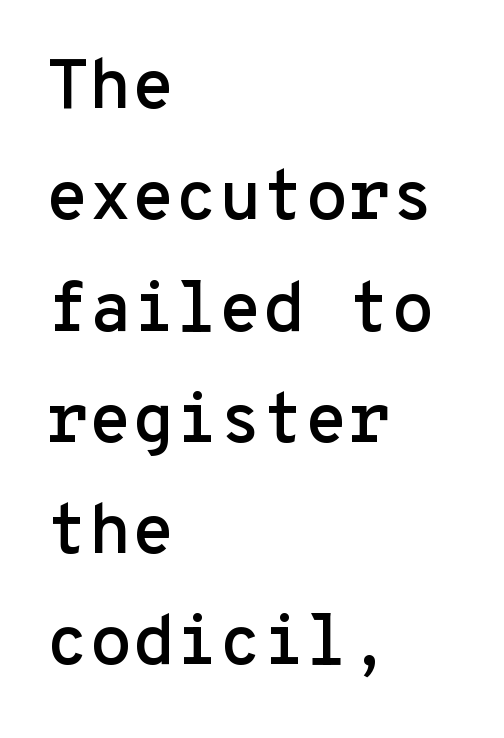
The image shows 70 px sans-serif type, upright, monospaced; set left-aligned, normal line spacing (1.59x), normal letter spacing, not underlined; low stroke contrast and a medium x-height.
